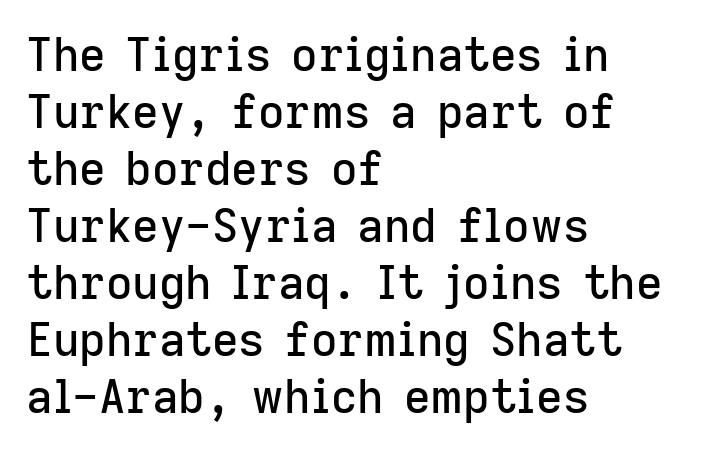
Letter spacing: default. Does the copy run flush right? No — it runs flush left. Check the space under the baseline: it is left empty. Looks like regular typesetting: each glyph gets only the width it needs. Quick note: not italic, upright. This is sans-serif lettering, the kind often seen on screens and signage.
